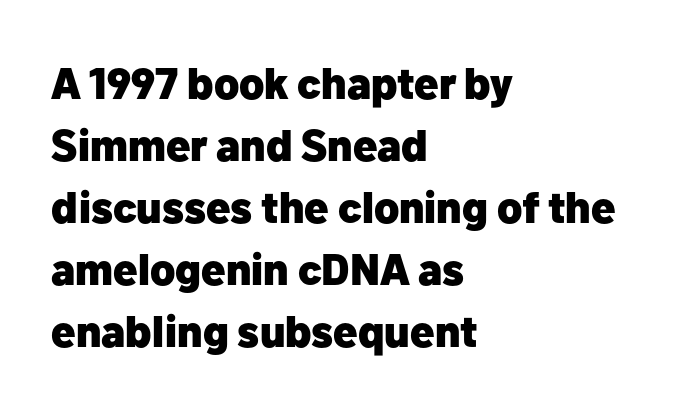
Character widths vary here, with narrow letters taking less room than wide ones. The text block is weighted toward the left margin, trailing off unevenly rightward. Any mark beneath the type? The region is blank. The space between consecutive lines is moderate. Stroke thickness is high; the sample reads as a true bold.
